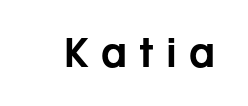
{"serif": "no", "italic": "no", "width": "normal", "stroke_contrast": "low", "x_height": "medium", "monospaced": "no", "underline": "no", "letter_spacing": "wide", "letter_spacing_em": 0.3, "glyph_px": 39}
